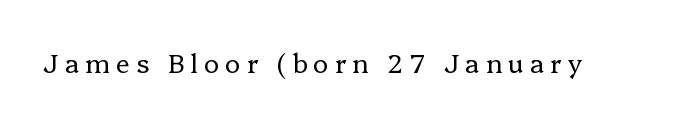
A typesetter would call this heavily tracked-out type. The font sits on the lighter half of the weight spectrum, regular included. Check the space under the baseline: it is left empty. The lettering holds an erect, upright posture throughout.
